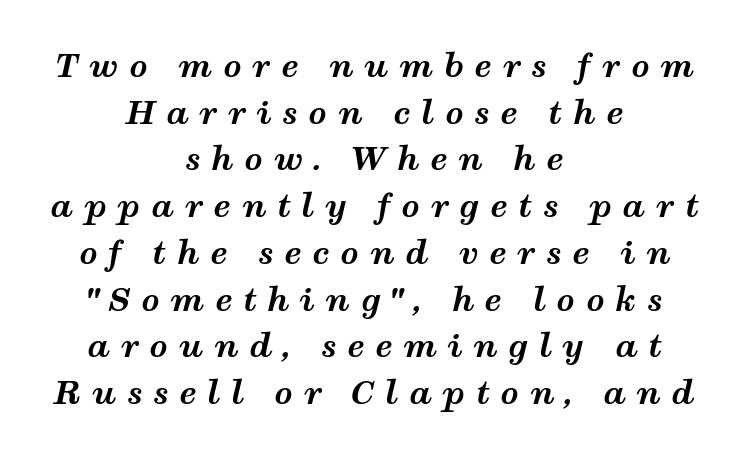
{"italic": "yes", "lean": "right", "slant_degrees": 12, "bold": "yes", "weight": "bold", "width": "wide", "stroke_contrast": "medium", "x_height": "medium", "monospaced": "no", "underline": "no", "align": "center", "line_spacing": "normal", "line_spacing_ratio": 1.46, "letter_spacing": "wide", "letter_spacing_em": 0.33, "glyph_px": 32}
